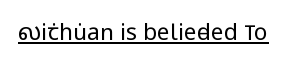
Q: Is the text bold? A: No.
Q: Is the text italic (slanted)? A: No, it is upright.
Q: Is the text underlined? A: Yes.
Q: Is the spacing between letters normal or unusually wide? A: Normal.
